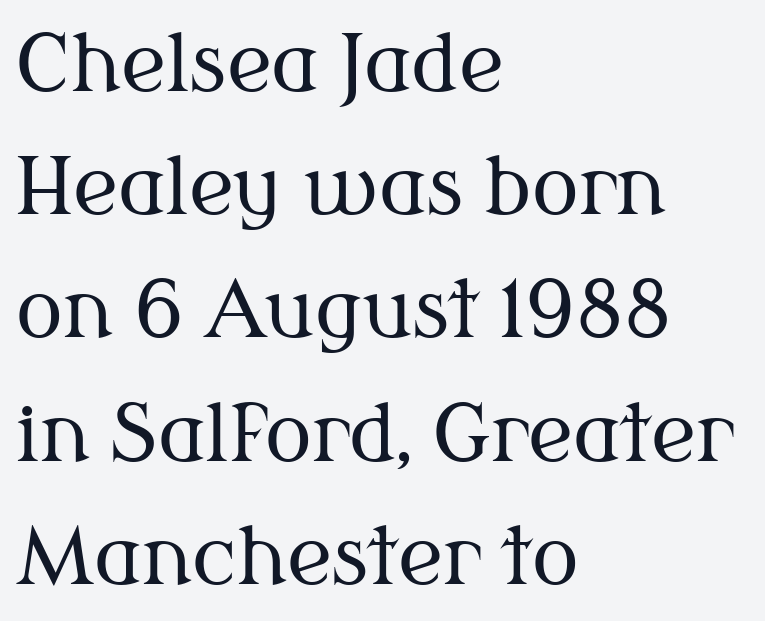
{"serif": "yes", "italic": "no", "bold": "no", "weight": "regular", "width": "normal", "stroke_contrast": "medium", "x_height": "medium", "monospaced": "no", "underline": "no", "align": "left", "line_spacing": "normal", "line_spacing_ratio": 1.58, "letter_spacing": "normal", "letter_spacing_em": 0.0, "glyph_px": 78}
